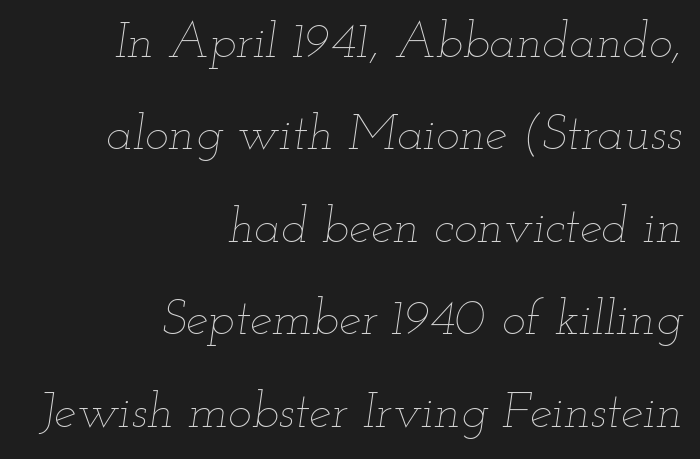
{"italic": "yes", "lean": "right", "slant_degrees": 12, "bold": "no", "weight": "thin", "width": "wide", "stroke_contrast": "low", "x_height": "small", "monospaced": "no", "underline": "no", "align": "right", "line_spacing_ratio": 1.85, "letter_spacing": "normal", "letter_spacing_em": 0.0, "glyph_px": 50}
